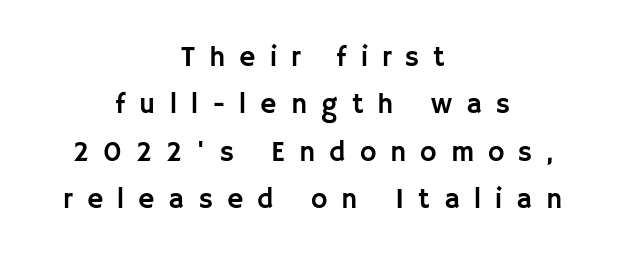
Students, note that the glyphs here are deliberately spaced far apart. Classification — sans serif. The letters advance in unequal steps, a hallmark of proportional type. A roman cut, with each character standing at attention.
